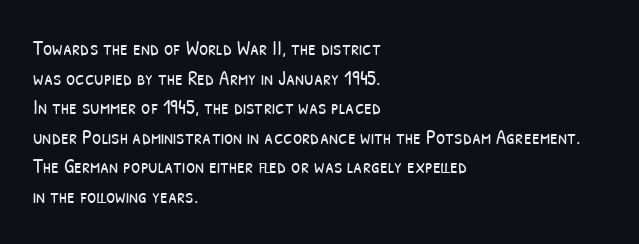
Q: Is the text bold? A: No.
Q: Is the text underlined? A: No.
Q: How is the paragraph aligned? A: Left-aligned.
Q: Is the spacing between letters normal or unusually wide? A: Normal.
Q: Is the spacing between lines tight, normal or loose? A: Normal.
